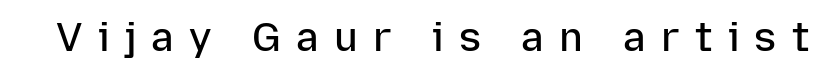
{"serif": "no", "italic": "no", "bold": "semi", "weight": "semibold", "width": "normal", "stroke_contrast": "low", "x_height": "medium", "monospaced": "no", "underline": "no", "letter_spacing": "wide", "letter_spacing_em": 0.38, "glyph_px": 40}
